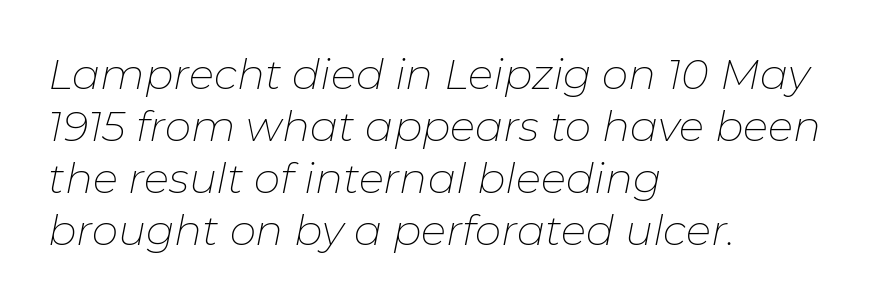
{"italic": "yes", "lean": "right", "slant_degrees": 11, "bold": "no", "weight": "thin", "width": "normal", "stroke_contrast": "low", "x_height": "medium", "monospaced": "no", "underline": "no", "align": "left", "line_spacing_ratio": 1.24, "letter_spacing": "normal", "letter_spacing_em": 0.0, "glyph_px": 42}
